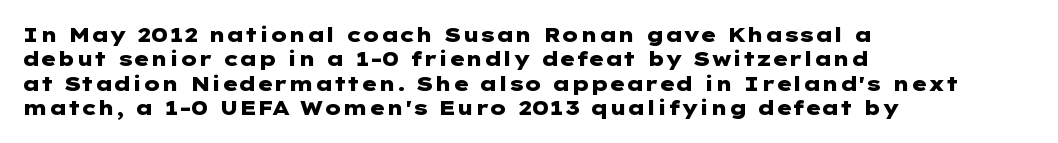
In terms of weight, the rendering is a true, heavy bold. In CSS terms this would be text-align: left. This rendering leaves character spacing at its baseline value. Honestly, there is no underline to notice here at all. The typography opts for an upright posture over an oblique one.
